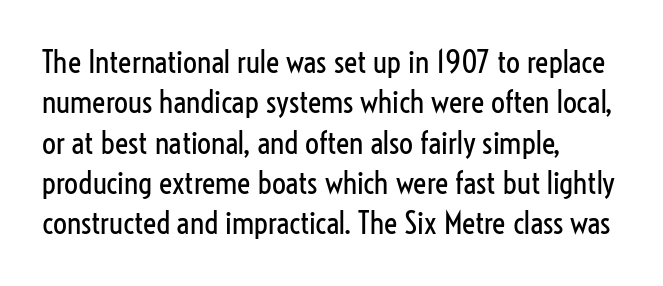
Casual observation: everything's shoved over to the left. Is the stroke heavy? The answer is a plain regular-or-lighter. Tall strokes in this sample are plumb rather than angled. Does the leading feel generous? No, just average. Is this a fixed-width face? No — the glyphs have proportional, varying widths.
